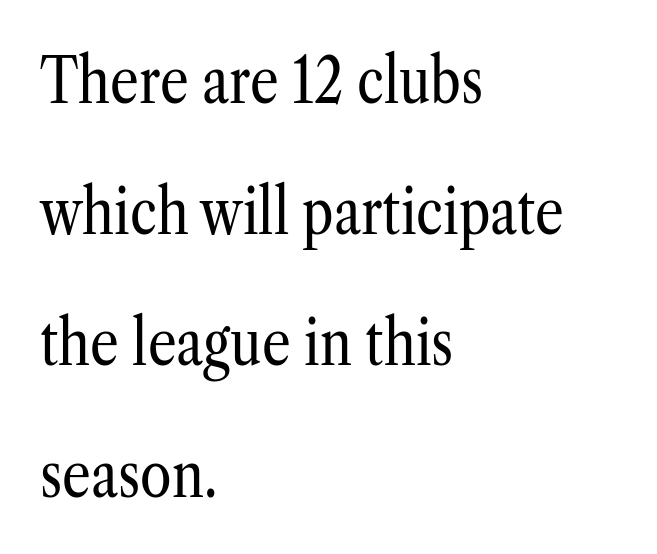
Q: Is the text bold? A: No.
Q: Is the text italic (slanted)? A: No, it is upright.
Q: Is the typeface a serif or a sans-serif typeface? A: Serif.
Q: Is the text underlined? A: No.
Q: How is the paragraph aligned? A: Left-aligned.
Q: Is the spacing between letters normal or unusually wide? A: Normal.
Q: Is the spacing between lines tight, normal or loose? A: Loose.
Q: Width (condensed, normal, or wide)? A: Condensed.
Q: Stroke contrast? A: Low.
Q: x-height? A: Medium.
Q: Monospaced? A: No.
